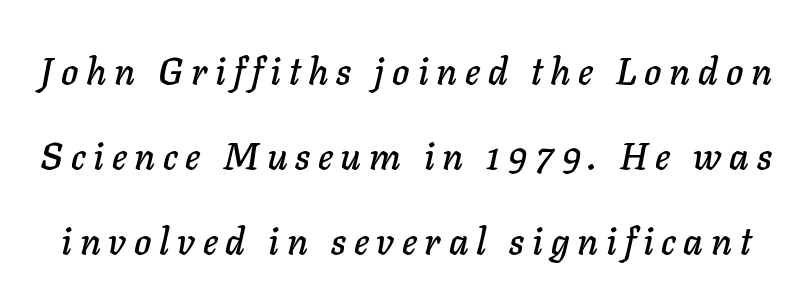
The image shows 37 px text type, italic (leaning right); set loose line spacing (2.3x), unusually wide letter spacing (+0.21 em), not underlined; low stroke contrast and a medium x-height.
